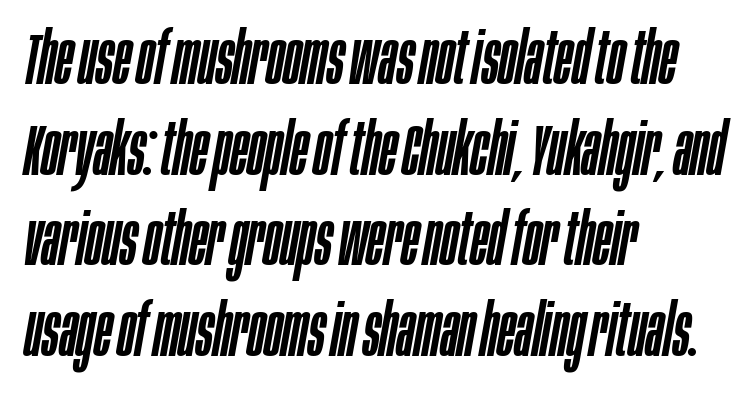
The image shows 73 px condensed type, italic (leaning right); set left-aligned, line spacing 1.24x, normal letter spacing, not underlined; low stroke contrast and a large x-height.
